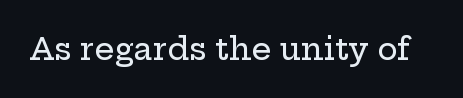
Serifs: yes, visible at the terminals of the letterforms. Words float on clear page, feet unadorned. The type is set solid horizontally, with unmodified tracking. Varying glyph widths throughout — classic text-font behaviour.
